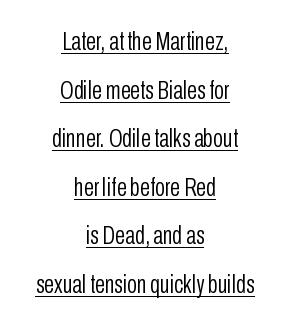
Q: Is the text bold? A: No.
Q: Is the text italic (slanted)? A: No, it is upright.
Q: Is the text underlined? A: Yes.
Q: How is the paragraph aligned? A: Centered.
Q: Is the spacing between letters normal or unusually wide? A: Normal.
